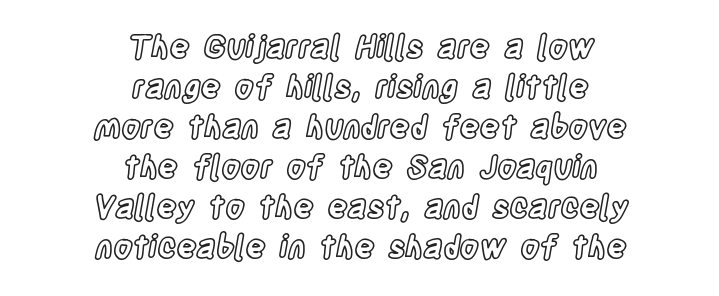
{"width": "condensed", "x_height": "large", "monospaced": "no", "underline": "no", "align": "center", "line_spacing": "normal", "line_spacing_ratio": 1.29, "letter_spacing": "normal", "letter_spacing_em": 0.0, "glyph_px": 31}
